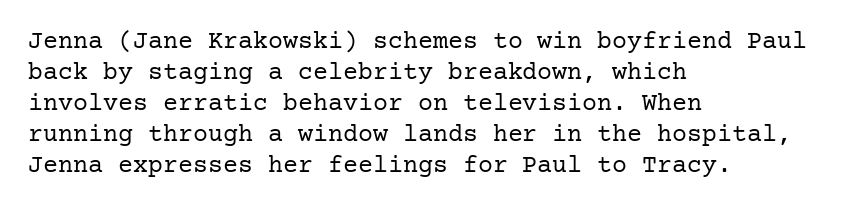
A light-to-regular cut is what we see here. Clear beneath every line of the passage. Vertical strokes here are truly vertical. The passage shown has conventional tracking throughout. Leftover space on each line is placed entirely after the last word.
